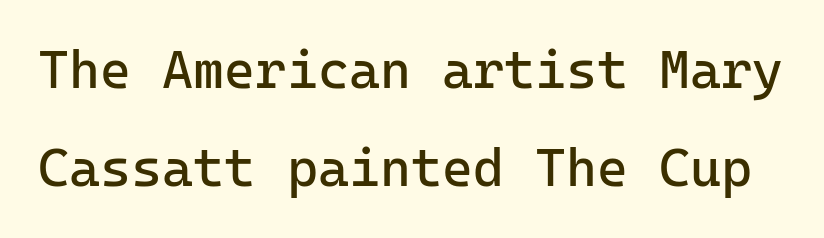
{"serif": "no", "italic": "no", "bold": "no", "weight": "regular", "width": "normal", "stroke_contrast": "low", "x_height": "medium", "monospaced": "yes", "underline": "no", "line_spacing_ratio": 1.85, "letter_spacing": "normal", "letter_spacing_em": 0.0, "glyph_px": 53}
